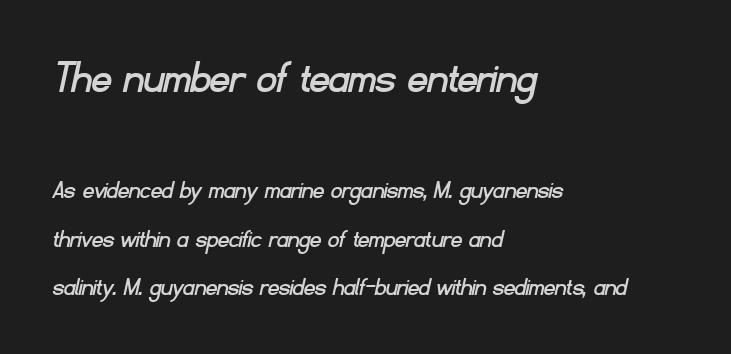
The rendering anchors every line to the left-hand side. A typesetter would call this proportional, since set widths differ per character. The tracking reads as untouched default to a designer's eye. Type size steps down from the first block to the second.
